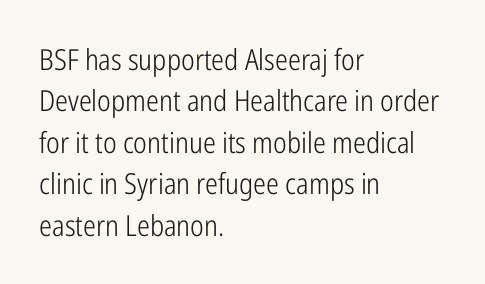
The image shows 29 px light, condensed sans-serif type, upright; set left-aligned, normal line spacing (1.43x), normal letter spacing, not underlined; low stroke contrast and a medium x-height.
